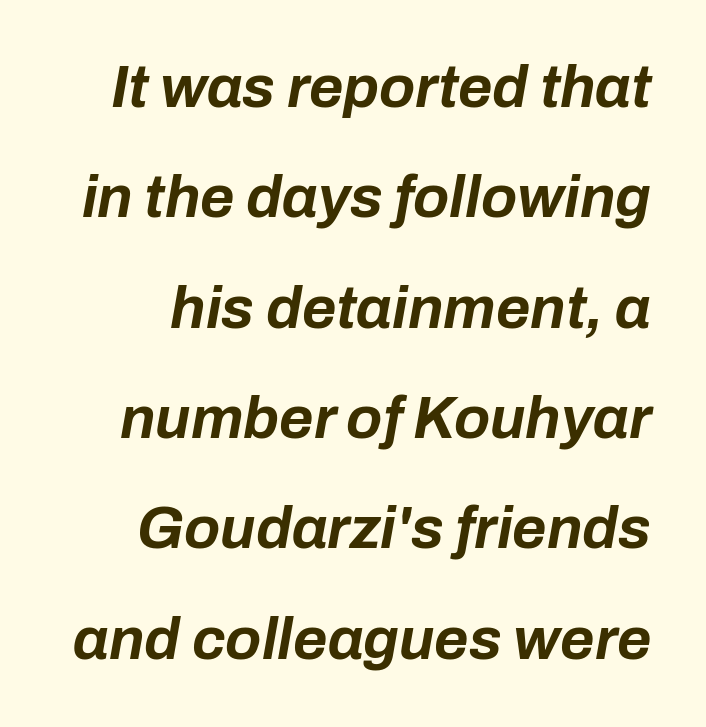
{"italic": "yes", "lean": "right", "slant_degrees": 10, "bold": "yes", "weight": "bold", "width": "normal", "stroke_contrast": "low", "x_height": "medium", "monospaced": "no", "underline": "no", "line_spacing_ratio": 1.87, "letter_spacing": "normal", "letter_spacing_em": 0.0, "glyph_px": 59}
